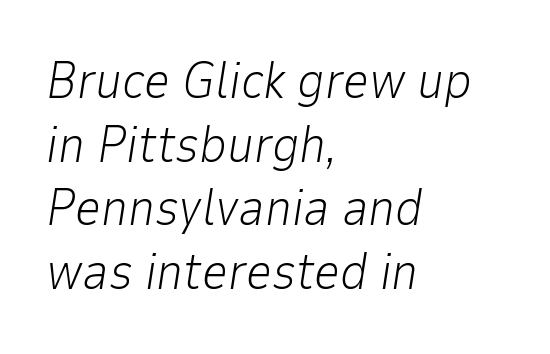
Visually the block forms a straight wall on the left and a jagged coastline on the right. Vertical stems look standard width or narrower in stroke. Vertical spacing — default. A typesetter would call this proportional, since set widths differ per character. Style check: oblique. Lines of text with bare space underneath.
